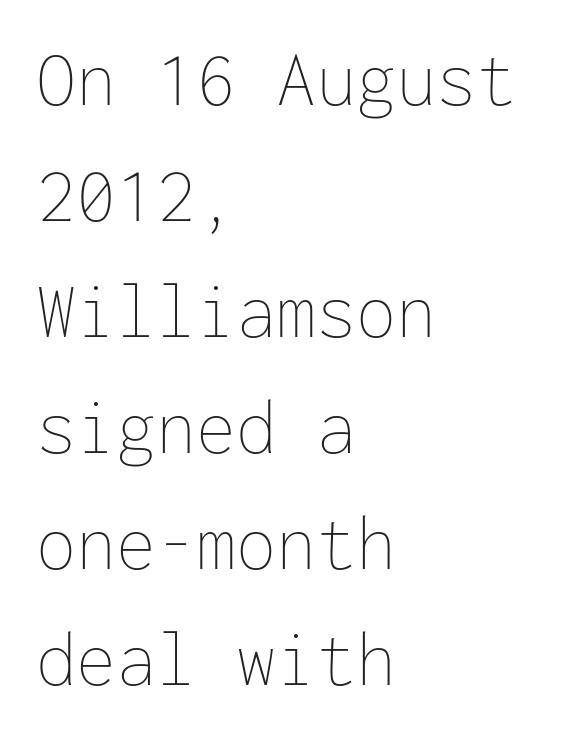
Q: Is the text bold? A: No.
Q: Is the text italic (slanted)? A: No, it is upright.
Q: Is the text underlined? A: No.
Q: How is the paragraph aligned? A: Left-aligned.
Q: Is the spacing between letters normal or unusually wide? A: Normal.
Q: Is the spacing between lines tight, normal or loose? A: Normal.
Q: Width (condensed, normal, or wide)? A: Normal.
Q: Stroke contrast? A: Low.
Q: x-height? A: Medium.
Q: Monospaced? A: Yes.
